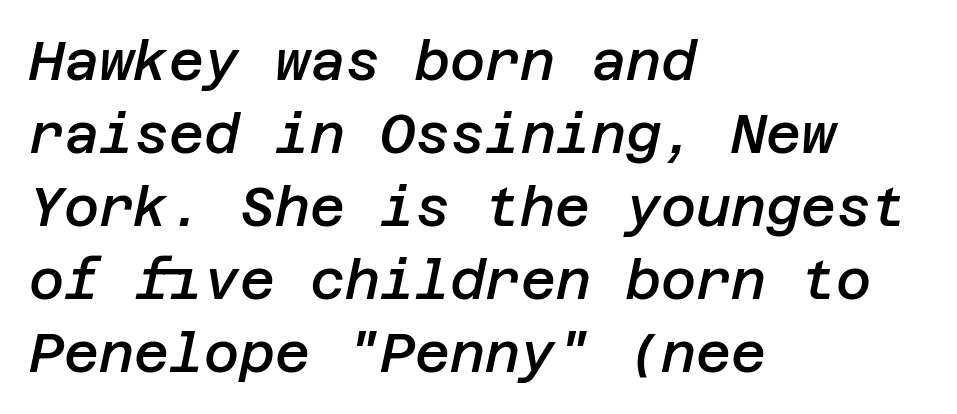
{"italic": "yes", "lean": "right", "slant_degrees": 12, "bold": "semi", "weight": "semibold", "width": "normal", "stroke_contrast": "low", "x_height": "large", "underline": "no", "align": "left", "line_spacing": "normal", "line_spacing_ratio": 1.35, "letter_spacing": "normal", "letter_spacing_em": 0.0, "glyph_px": 54}
